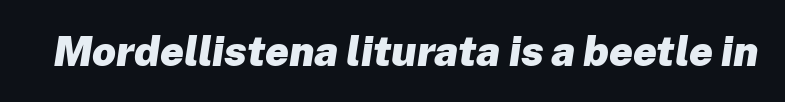
{"italic": "yes", "lean": "right", "slant_degrees": 8, "bold": "yes", "weight": "heavy", "width": "normal", "stroke_contrast": "low", "x_height": "medium", "monospaced": "no", "underline": "no", "letter_spacing": "normal", "letter_spacing_em": 0.0, "glyph_px": 42}
